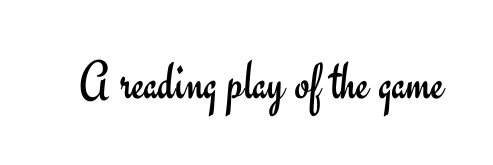
Q: Is the text bold? A: No.
Q: Is the text italic (slanted)? A: Yes.
Q: Is the typeface a serif or a sans-serif typeface? A: Sans-serif.
Q: Is the text underlined? A: No.
Q: Is the spacing between letters normal or unusually wide? A: Normal.
Q: Width (condensed, normal, or wide)? A: Normal.
Q: Stroke contrast? A: Low.
Q: x-height? A: Small.
Q: Monospaced? A: No.
